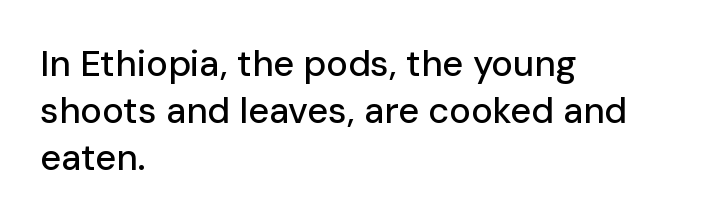
Honestly, the row spacing looks completely unremarkable. This is the regular roman posture of the typeface. Underline: absent. The horizontal fit of the characters is conventional and even.
